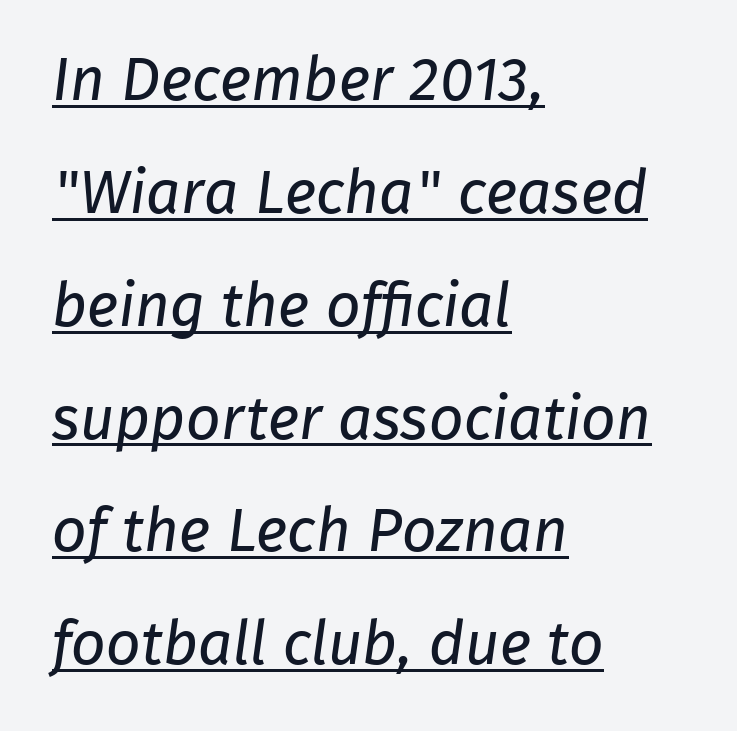
The weight would be labelled regular, book, light, or lighter still. Spacing verdict: proportional, widths tailored to each character. Beneath each row of characters lies a ruled line. The tracking reads as untouched default to a designer's eye. Are there feet on the stems? There aren't — it's a sans. The ragged edge is on the right, which tells us the setting is flush left.
